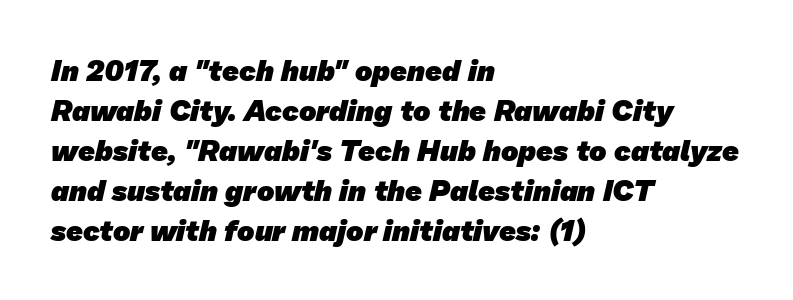
{"serif": "no", "bold": "yes", "weight": "heavy", "width": "normal", "stroke_contrast": "low", "x_height": "medium", "monospaced": "no", "underline": "no", "align": "left", "line_spacing": "normal", "line_spacing_ratio": 1.38, "letter_spacing": "normal", "letter_spacing_em": 0.0, "glyph_px": 29}
